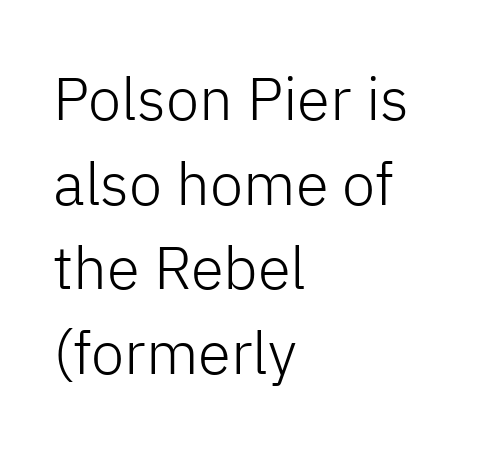
Q: Is the text bold? A: No.
Q: Is the text italic (slanted)? A: No, it is upright.
Q: Is the typeface a serif or a sans-serif typeface? A: Sans-serif.
Q: Is the text underlined? A: No.
Q: How is the paragraph aligned? A: Left-aligned.
Q: Is the spacing between letters normal or unusually wide? A: Normal.
Q: Is the spacing between lines tight, normal or loose? A: Normal.
Q: Width (condensed, normal, or wide)? A: Normal.
Q: Stroke contrast? A: Low.
Q: x-height? A: Medium.
Q: Monospaced? A: No.
